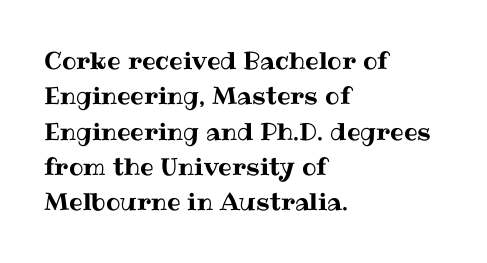
Q: Is the text italic (slanted)? A: No, it is upright.
Q: Is the text underlined? A: No.
Q: How is the paragraph aligned? A: Left-aligned.
Q: Is the spacing between letters normal or unusually wide? A: Normal.
Q: Is the spacing between lines tight, normal or loose? A: Normal.
